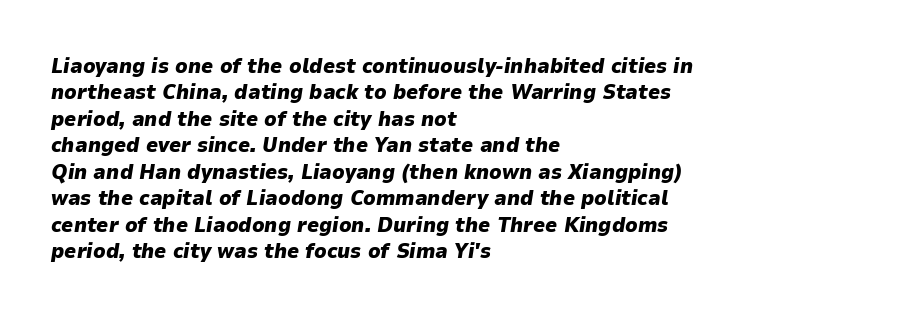
The rendering uses a bold face; every stroke is thick and dark. The line-height multiplier appears to be the usual default. Reading down the block, your eye returns to a fixed left position each line. The baseline area is clear.
